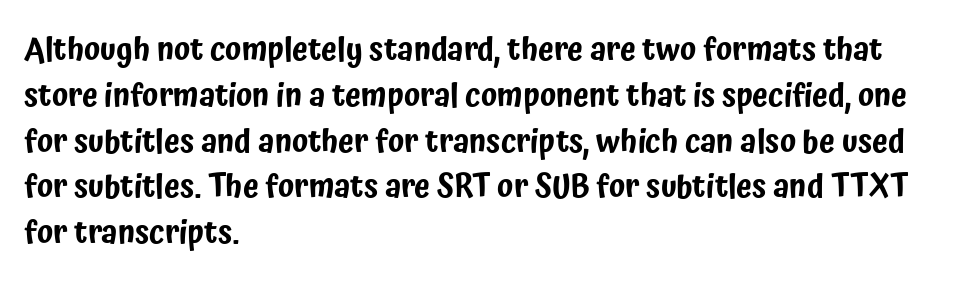
Summary of vertical rhythm: regular, with standard interline spacing. The passage shown is typeset with a sans-serif family. It's the straight-up-and-down kind of type. Leftover space on each line is placed entirely after the last word. You could call the tracking neutral — neither tight nor loose.
